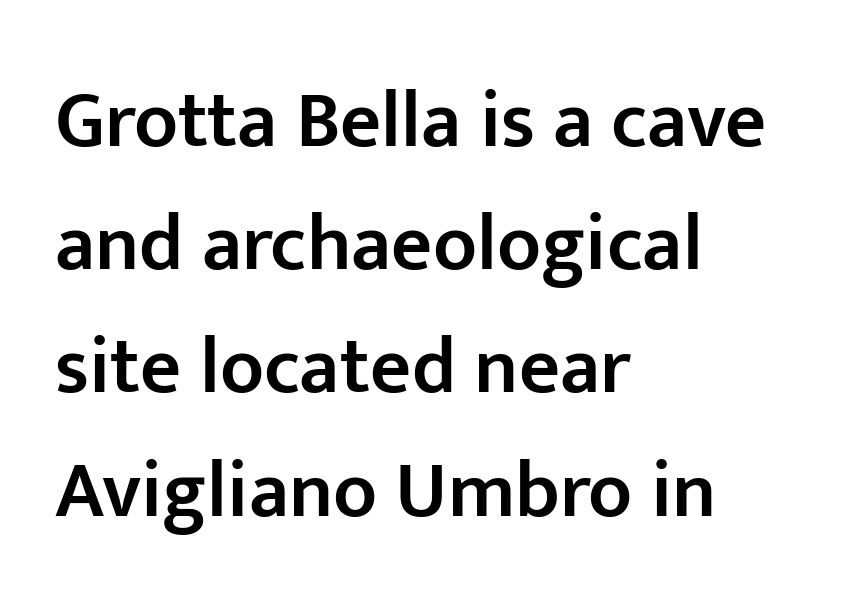
Q: Is the text bold? A: Semi-bold.
Q: Is the text italic (slanted)? A: No, it is upright.
Q: Is the typeface a serif or a sans-serif typeface? A: Sans-serif.
Q: Is the text underlined? A: No.
Q: How is the paragraph aligned? A: Left-aligned.
Q: Is the spacing between letters normal or unusually wide? A: Normal.
Q: Is the spacing between lines tight, normal or loose? A: Normal.
Q: Width (condensed, normal, or wide)? A: Normal.
Q: Stroke contrast? A: Low.
Q: x-height? A: Medium.
Q: Monospaced? A: No.
